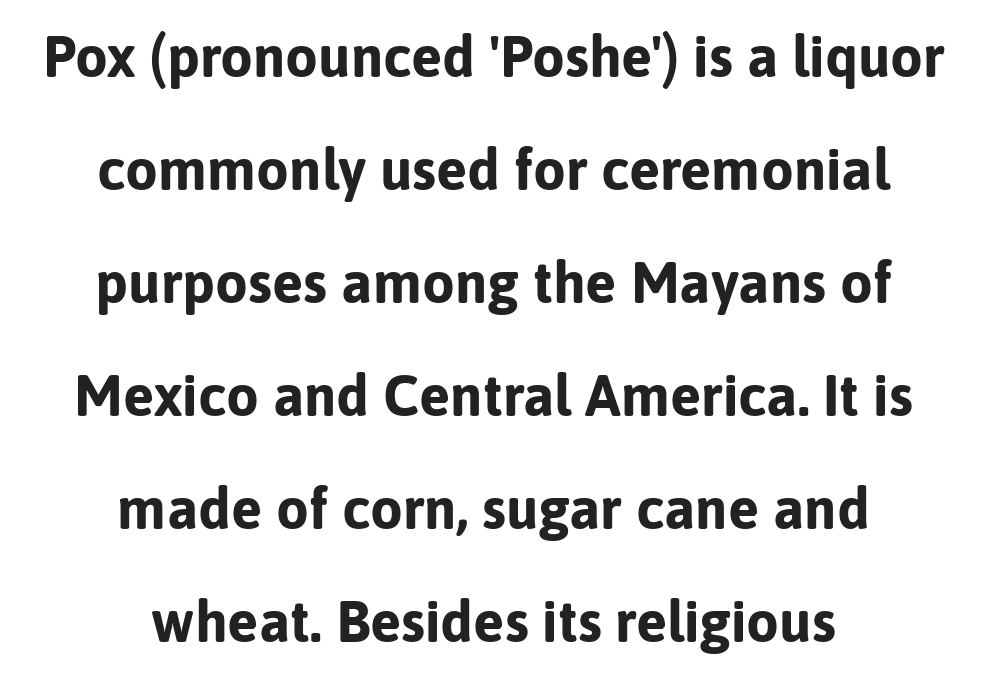
Q: Is the text bold? A: Yes.
Q: Is the text italic (slanted)? A: No, it is upright.
Q: Is the typeface a serif or a sans-serif typeface? A: Sans-serif.
Q: Is the text underlined? A: No.
Q: How is the paragraph aligned? A: Centered.
Q: Is the spacing between letters normal or unusually wide? A: Normal.
Q: Is the spacing between lines tight, normal or loose? A: Loose.
Q: Width (condensed, normal, or wide)? A: Normal.
Q: Stroke contrast? A: Low.
Q: x-height? A: Medium.
Q: Monospaced? A: No.
